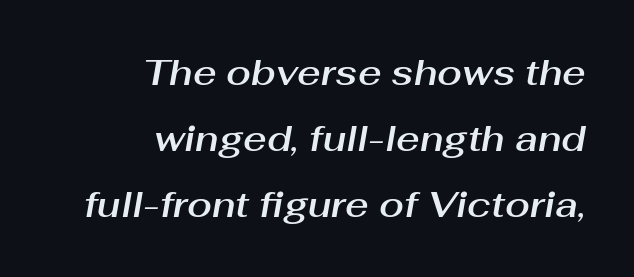
The image shows 36 px text type, italic (leaning right); set right-aligned, line spacing 1.84x, normal letter spacing, not underlined; medium stroke contrast and a medium x-height.
